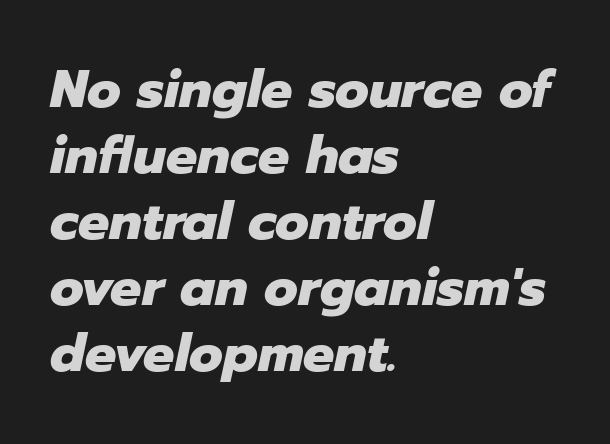
Type without underlining. The whole block is typeset with a tilt. Character widths vary here, with narrow letters taking less room than wide ones. The setting favours the left margin, as ordinary paragraphs usually do. Is the type bold? Yes — the strokes are clearly thick and heavy. Glyph-to-glyph distance matches everyday printed text.
